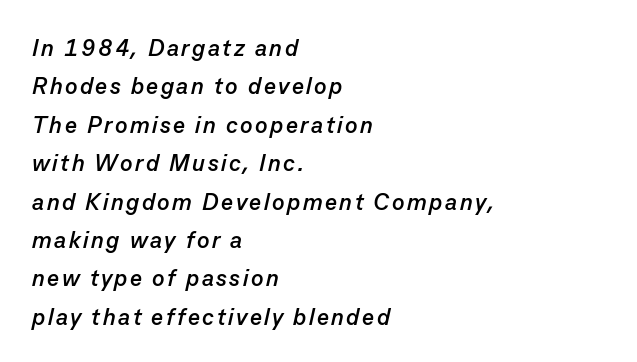
The image shows 23 px bold type, italic (leaning right); set left-aligned, normal line spacing (1.67x), not underlined.
